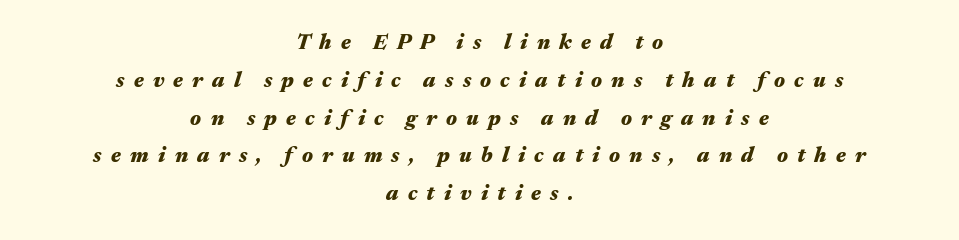
In terms of weight, the rendering is a true, heavy bold. Quick note: underline off. Caption: multi-line text, centered on the measure. Caption: expanded tracking, letters set apart. Designer's note — italics engaged.
